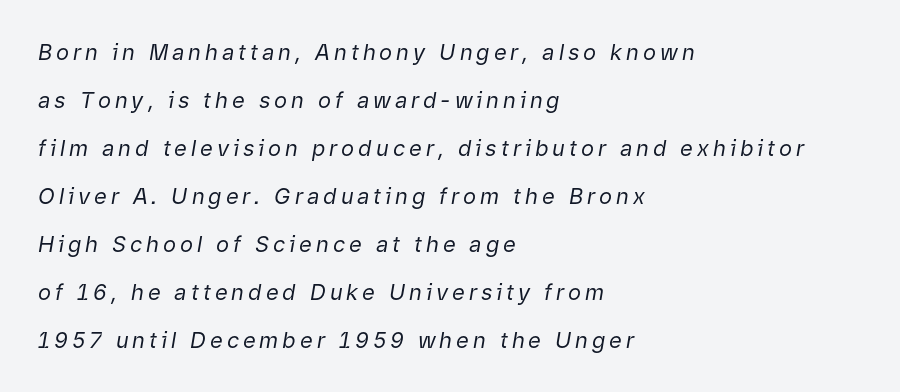
{"italic": "yes", "lean": "right", "slant_degrees": 9, "bold": "no", "underline": "no", "align": "left", "line_spacing": "loose", "line_spacing_ratio": 2.18, "glyph_px": 22}
